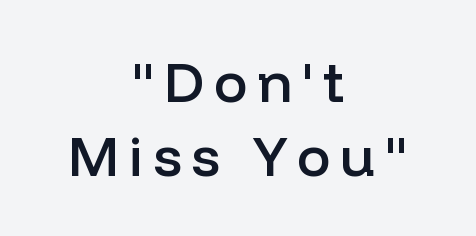
Q: Is the text bold? A: Semi-bold.
Q: Is the text italic (slanted)? A: No, it is upright.
Q: Is the typeface a serif or a sans-serif typeface? A: Sans-serif.
Q: Is the text underlined? A: No.
Q: How is the paragraph aligned? A: Centered.
Q: Is the spacing between lines tight, normal or loose? A: Normal.
Q: Width (condensed, normal, or wide)? A: Normal.
Q: Stroke contrast? A: Low.
Q: x-height? A: Medium.
Q: Monospaced? A: No.
